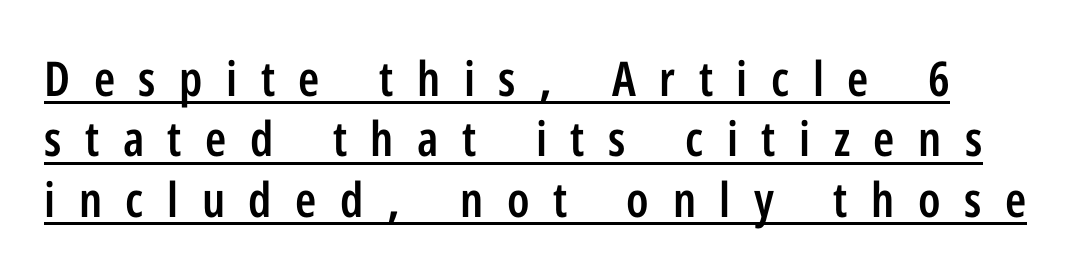
{"serif": "no", "italic": "no", "bold": "semi", "weight": "semibold", "width": "condensed", "stroke_contrast": "low", "x_height": "medium", "monospaced": "no", "underline": "yes", "line_spacing": "normal", "line_spacing_ratio": 1.26, "letter_spacing": "wide", "letter_spacing_em": 0.49, "glyph_px": 48}
